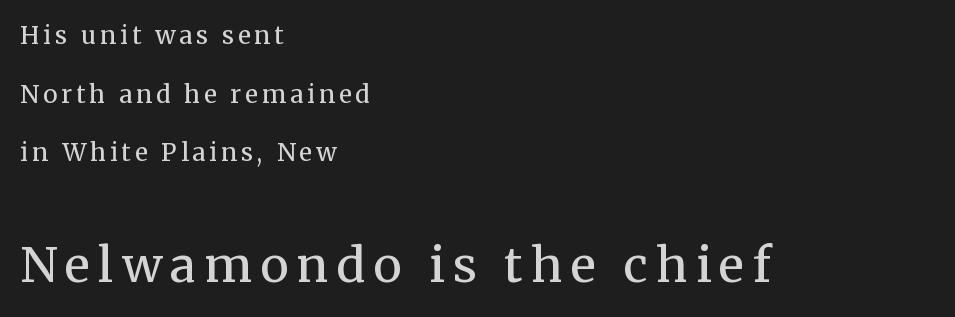
The image shows 48 px regular-weight serif type, upright; set left-aligned, loose line spacing (2.44x), not underlined; the second (bottom) block is 2.0x larger; medium stroke contrast and a medium x-height.
